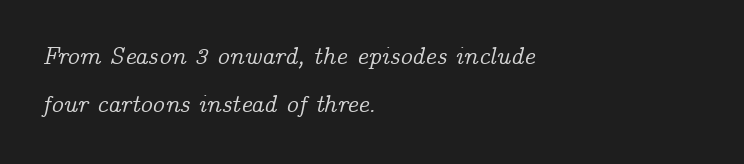
{"italic": "yes", "lean": "right", "slant_degrees": 14, "underline": "no", "align": "left", "line_spacing": "loose", "line_spacing_ratio": 2.02, "letter_spacing": "normal", "letter_spacing_em": 0.0, "glyph_px": 24}
